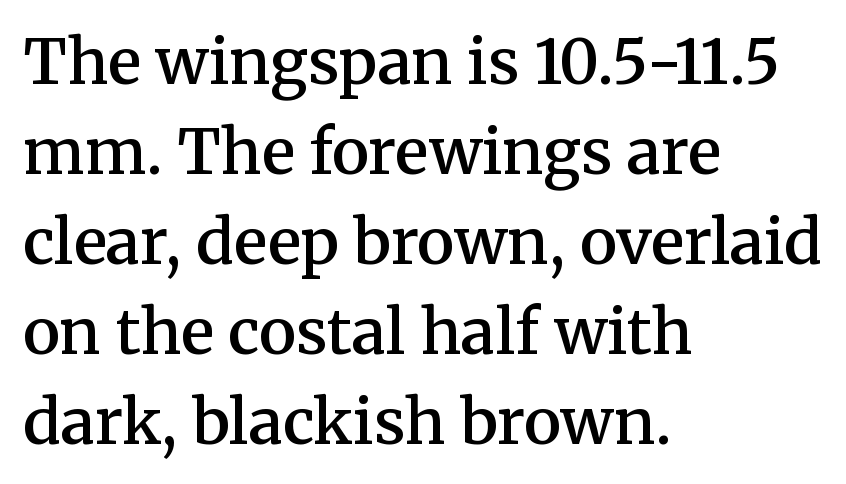
Q: Is the text bold? A: Semi-bold.
Q: Is the text italic (slanted)? A: No, it is upright.
Q: Is the typeface a serif or a sans-serif typeface? A: Serif.
Q: Is the text underlined? A: No.
Q: How is the paragraph aligned? A: Left-aligned.
Q: Is the spacing between letters normal or unusually wide? A: Normal.
Q: Is the spacing between lines tight, normal or loose? A: Normal.
Q: Width (condensed, normal, or wide)? A: Normal.
Q: Stroke contrast? A: Medium.
Q: x-height? A: Medium.
Q: Monospaced? A: No.
